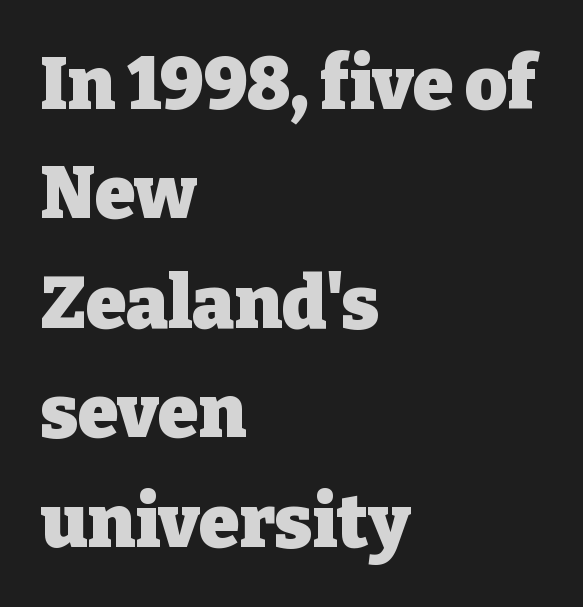
{"serif": "yes", "italic": "no", "bold": "yes", "weight": "heavy", "width": "normal", "stroke_contrast": "low", "x_height": "medium", "monospaced": "no", "underline": "no", "align": "left", "line_spacing": "normal", "line_spacing_ratio": 1.5, "letter_spacing": "normal", "letter_spacing_em": 0.0, "glyph_px": 73}
